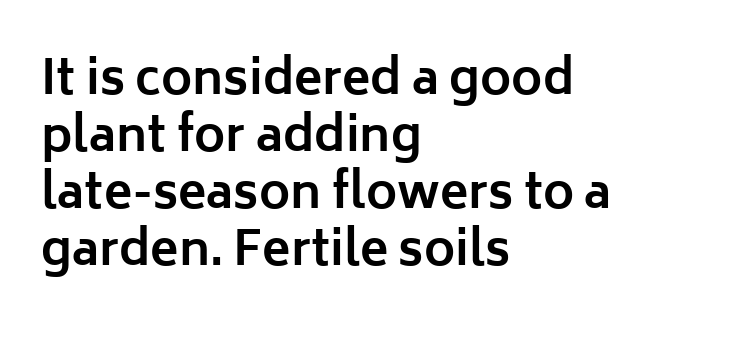
Does the lettering tilt? It doesn't — this is upright. The passage shown has conventional tracking throughout. Look at the stroke-to-counter ratio: heavy, a bold. A typesetter would call this proportional, since set widths differ per character. Type without underlining.
